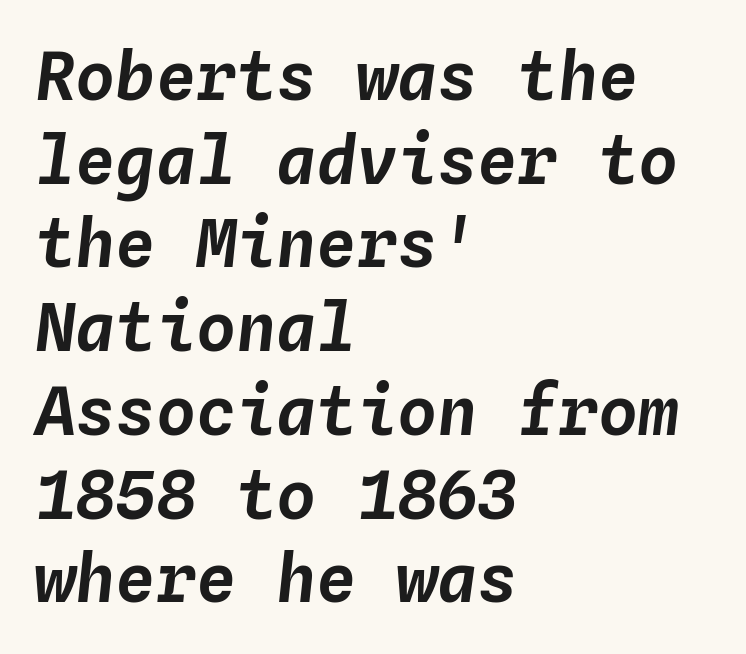
The image shows 67 px text type, italic (leaning right), monospaced; set left-aligned, normal line spacing (1.25x), normal letter spacing, not underlined; low stroke contrast and a medium x-height.
